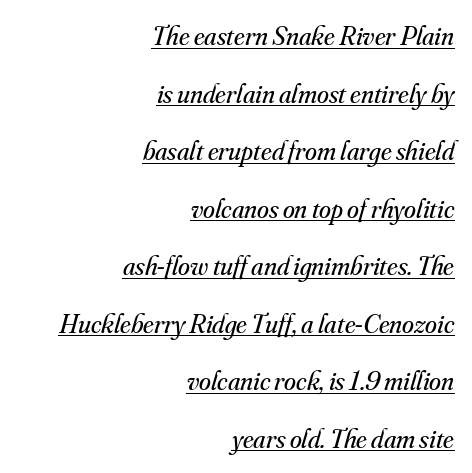
{"italic": "yes", "lean": "right", "slant_degrees": 16, "bold": "no", "underline": "yes", "align": "right", "line_spacing": "loose", "line_spacing_ratio": 2.13, "letter_spacing": "normal", "letter_spacing_em": 0.0, "glyph_px": 27}
